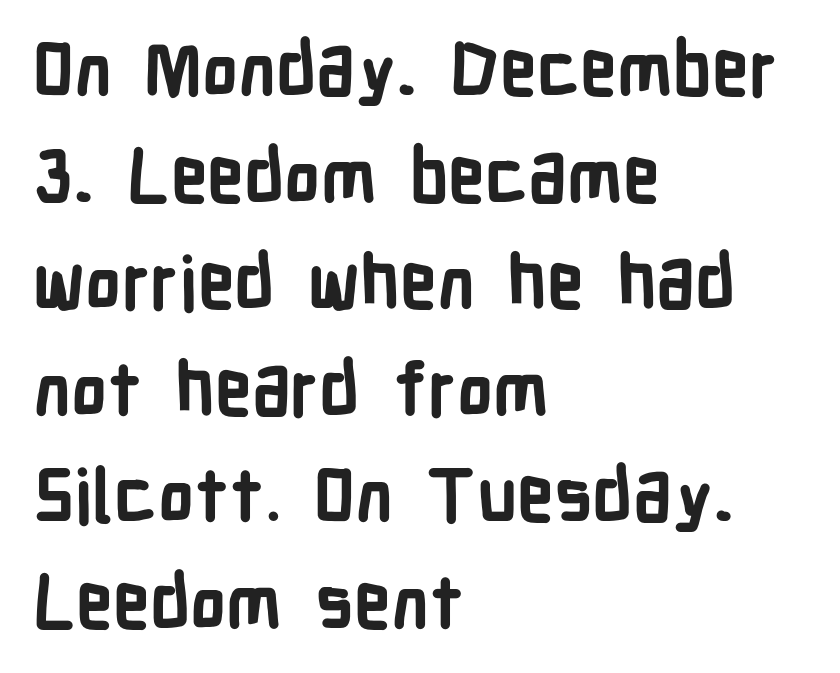
{"serif": "no", "italic": "no", "bold": "yes", "weight": "bold", "width": "condensed", "stroke_contrast": "low", "x_height": "medium", "monospaced": "no", "underline": "no", "align": "left", "line_spacing": "normal", "line_spacing_ratio": 1.46, "letter_spacing": "normal", "letter_spacing_em": 0.0, "glyph_px": 73}
